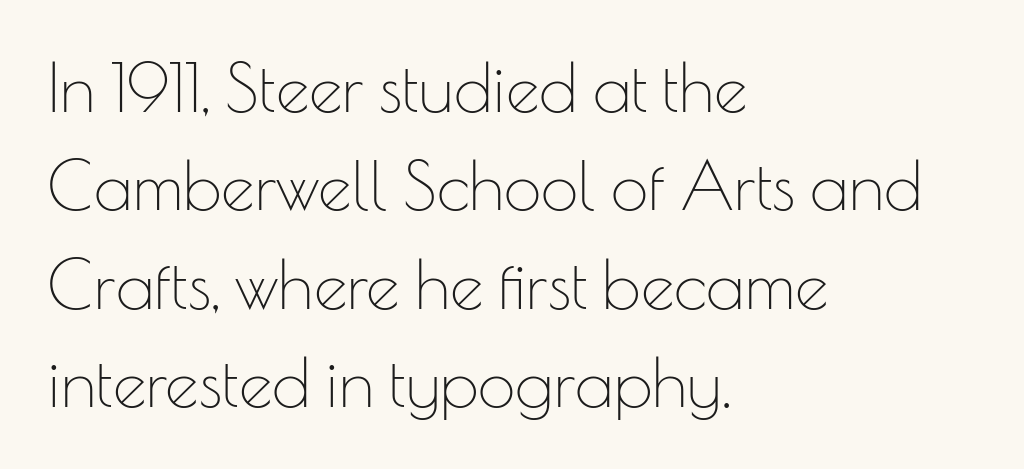
Glance below the letters and you will spot only blank space. This sample has the flowing, uneven cadence of proportional lettering. Do the letters lean? They stand straight. Letters have the restrained weight of plain body copy at most. In terms of letterform style, serifs are entirely absent. This sample keeps an unexceptional amount of space between lines.
